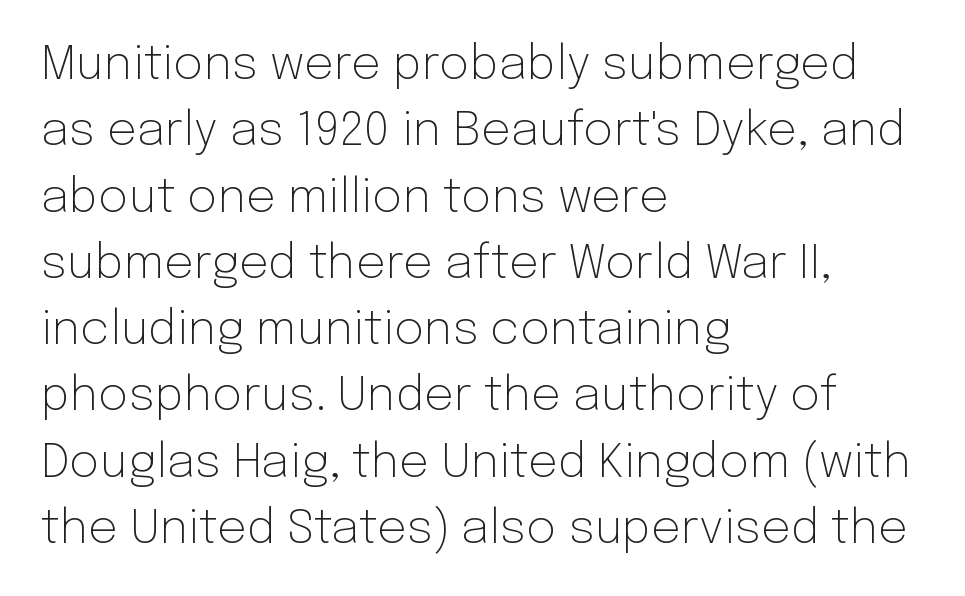
{"serif": "no", "italic": "no", "bold": "no", "weight": "light", "width": "normal", "stroke_contrast": "low", "x_height": "medium", "monospaced": "no", "underline": "no", "align": "left", "line_spacing": "normal", "line_spacing_ratio": 1.41, "letter_spacing": "normal", "letter_spacing_em": 0.0, "glyph_px": 47}
